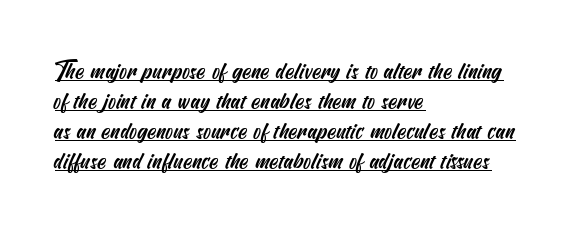
The leading is moderate, giving the passage an even texture. There is no visible air inserted between adjacent glyphs. Horizontally, the lines are justified to the leading edge only. Each line of the rendering has a horizontal stroke beneath the glyphs.
